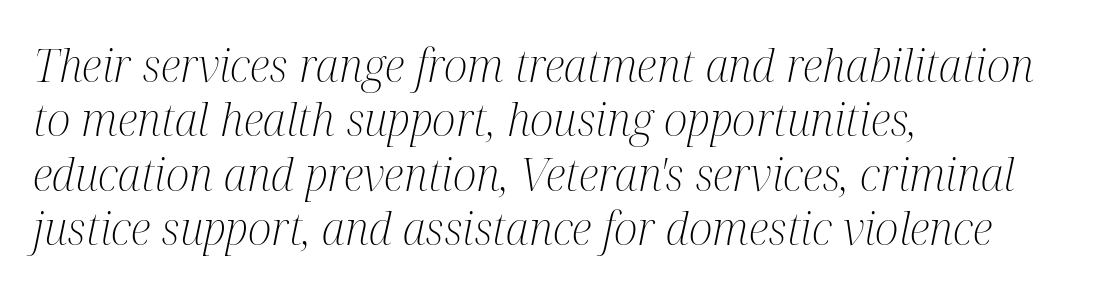
{"serif": "yes", "italic": "yes", "lean": "right", "slant_degrees": 12, "bold": "no", "weight": "light", "width": "condensed", "stroke_contrast": "medium", "x_height": "medium", "monospaced": "no", "underline": "no", "align": "left", "line_spacing_ratio": 1.21, "letter_spacing": "normal", "letter_spacing_em": 0.0, "glyph_px": 45}
